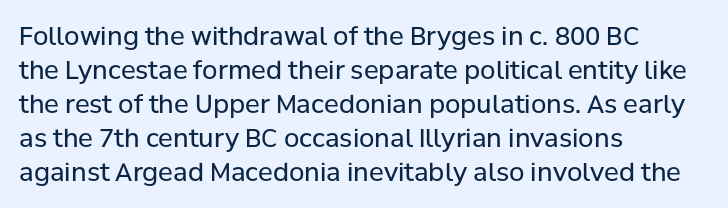
{"italic": "no", "bold": "no", "underline": "no", "align": "left", "line_spacing": "normal", "line_spacing_ratio": 1.36, "letter_spacing": "normal", "letter_spacing_em": 0.0, "glyph_px": 25}
